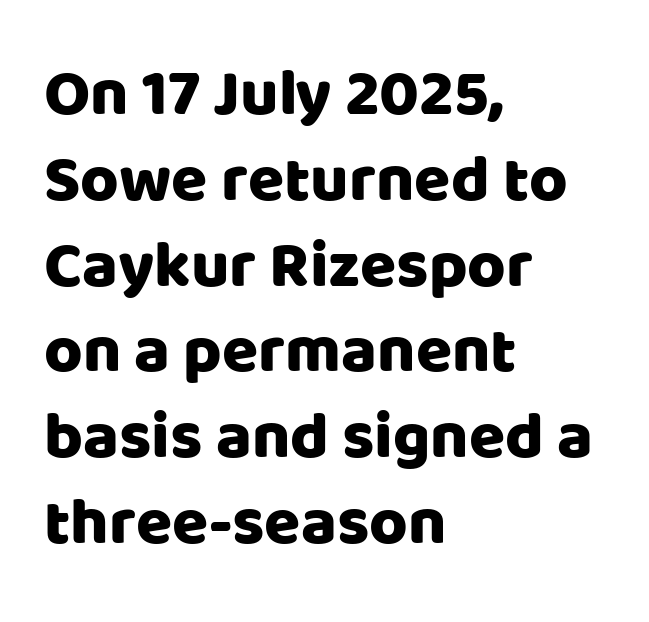
Q: Is the text italic (slanted)? A: No, it is upright.
Q: Is the typeface a serif or a sans-serif typeface? A: Sans-serif.
Q: Is the text underlined? A: No.
Q: How is the paragraph aligned? A: Left-aligned.
Q: Is the spacing between letters normal or unusually wide? A: Normal.
Q: Is the spacing between lines tight, normal or loose? A: Normal.
Q: Width (condensed, normal, or wide)? A: Normal.
Q: Stroke contrast? A: Low.
Q: x-height? A: Large.
Q: Monospaced? A: No.
